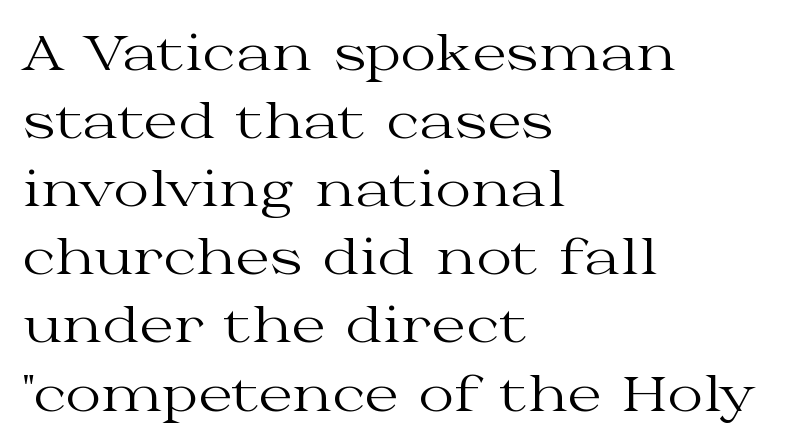
Is this a fixed-width face? No — the glyphs have proportional, varying widths. This rendering leaves character spacing at its baseline value. The compositor pushed each line to the left boundary. Just letters on the line, the space beneath them empty.
